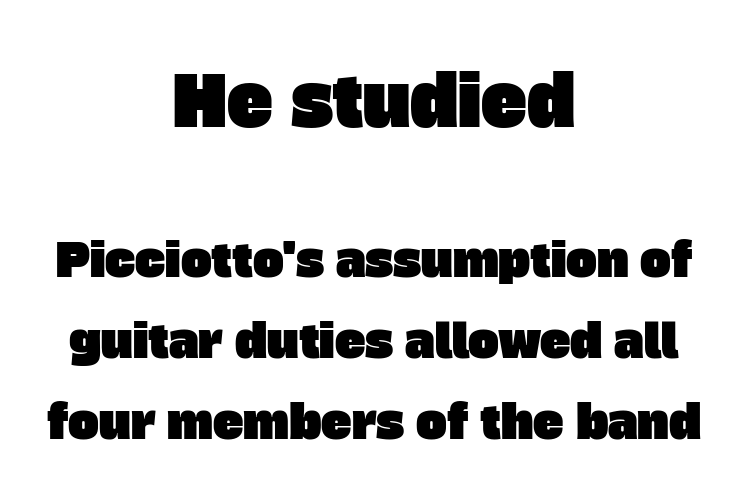
Q: Is the typeface a serif or a sans-serif typeface? A: Sans-serif.
Q: Is the text underlined? A: No.
Q: How is the paragraph aligned? A: Centered.
Q: Is the spacing between letters normal or unusually wide? A: Normal.
Q: Which block of text is set in a larger size, the first (top) or the second (bottom)? A: The first (top) one.
Q: Width (condensed, normal, or wide)? A: Normal.
Q: Stroke contrast? A: Low.
Q: x-height? A: Large.
Q: Monospaced? A: No.
